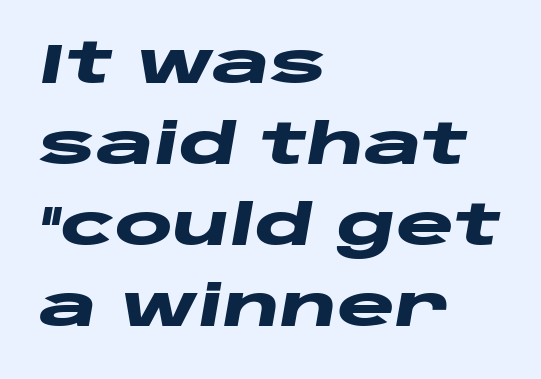
The image shows 55 px heavy, wide type, italic (leaning right); set left-aligned, normal line spacing (1.47x), normal letter spacing, not underlined; low stroke contrast and a large x-height.
